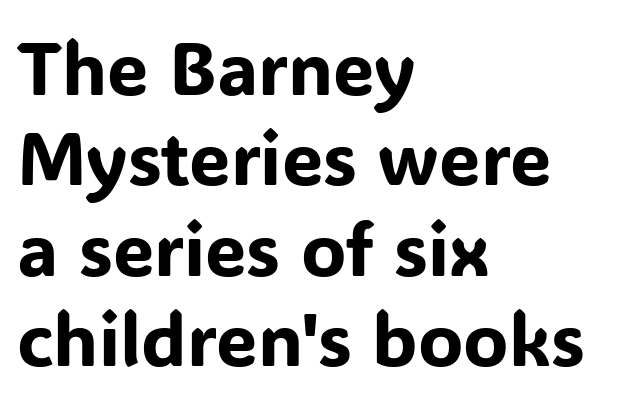
The image shows 74 px sans-serif type, upright; set left-aligned, line spacing 1.22x, normal letter spacing, not underlined; low stroke contrast and a medium x-height.
